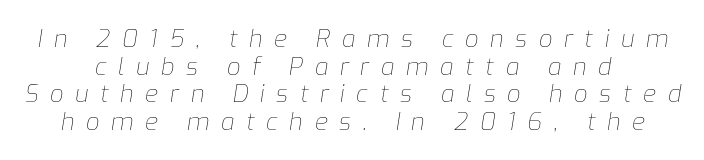
Q: Is the text bold? A: No.
Q: Is the text italic (slanted)? A: Yes, it leans right by about 9 degrees.
Q: Is the text underlined? A: No.
Q: How is the paragraph aligned? A: Centered.
Q: Is the spacing between letters normal or unusually wide? A: Unusually wide.
Q: Is the spacing between lines tight, normal or loose? A: Tight.
